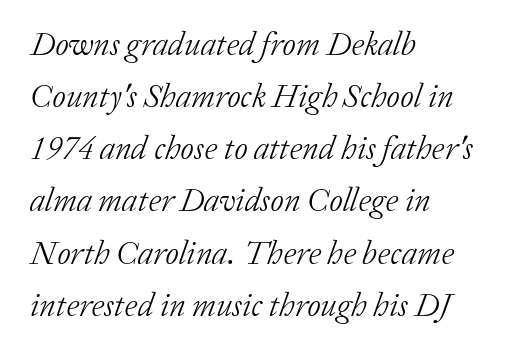
{"serif": "yes", "italic": "yes", "lean": "right", "slant_degrees": 20, "bold": "no", "weight": "light", "width": "normal", "stroke_contrast": "low", "x_height": "medium", "monospaced": "no", "underline": "no", "align": "left", "line_spacing": "normal", "line_spacing_ratio": 1.58, "letter_spacing": "normal", "letter_spacing_em": 0.0, "glyph_px": 33}
